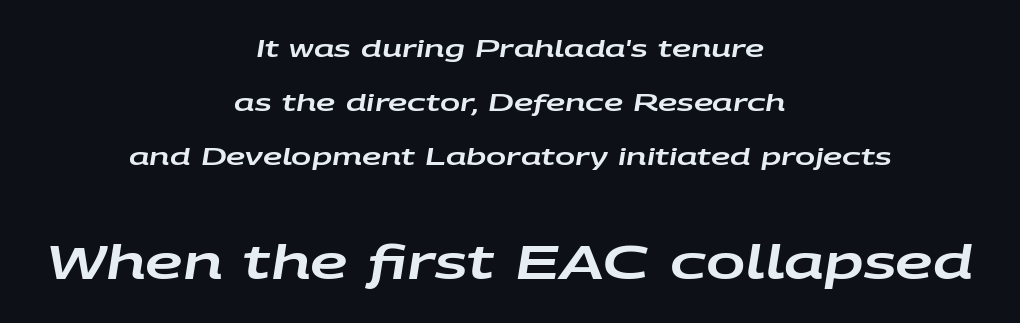
{"italic": "yes", "lean": "right", "slant_degrees": 9, "width": "wide", "stroke_contrast": "low", "x_height": "large", "monospaced": "no", "underline": "no", "align": "center", "line_spacing": "loose", "line_spacing_ratio": 2.25, "letter_spacing": "normal", "letter_spacing_em": 0.0, "larger_block": "second", "size_ratio": 1.96, "glyph_px": 47}
